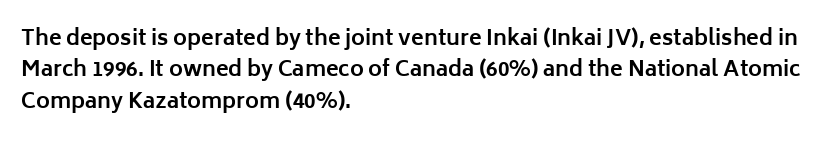
The image shows 21 px bold type, upright; set left-aligned, normal line spacing (1.49x), normal letter spacing, not underlined.
